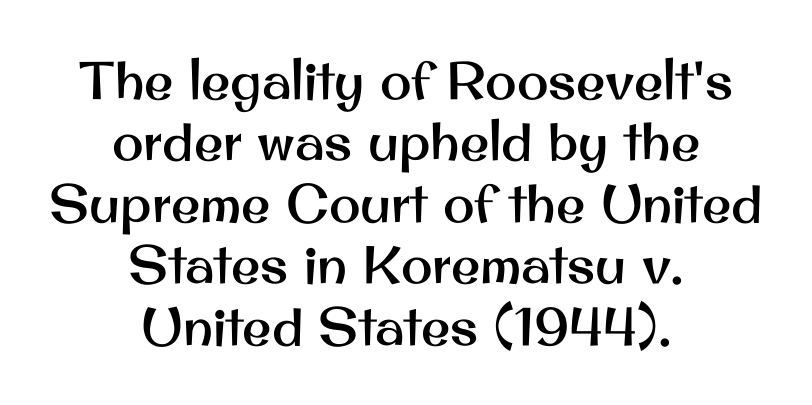
When letters stand straight like this, we call the style roman or upright. Think of a printed novel: that variable character pitch is what you see here. Leftover space on each line is divided equally before and after the words. The rendering keeps characters at their native spacing. Serifs: no, the terminals of the letterforms are clean. The passage shown is not underscored anywhere.
